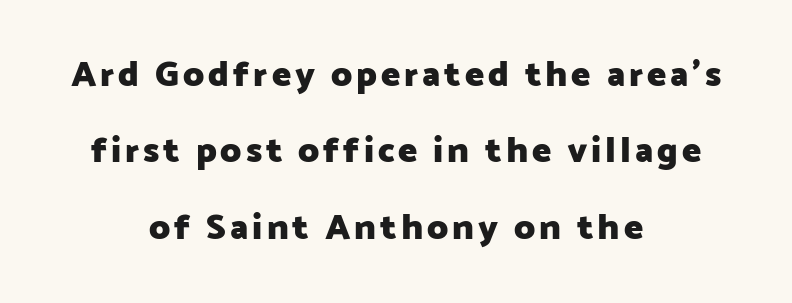
{"serif": "no", "italic": "no", "bold": "yes", "weight": "heavy", "width": "normal", "stroke_contrast": "low", "x_height": "medium", "monospaced": "no", "underline": "no", "align": "center", "line_spacing": "loose", "line_spacing_ratio": 2.12, "glyph_px": 36}
